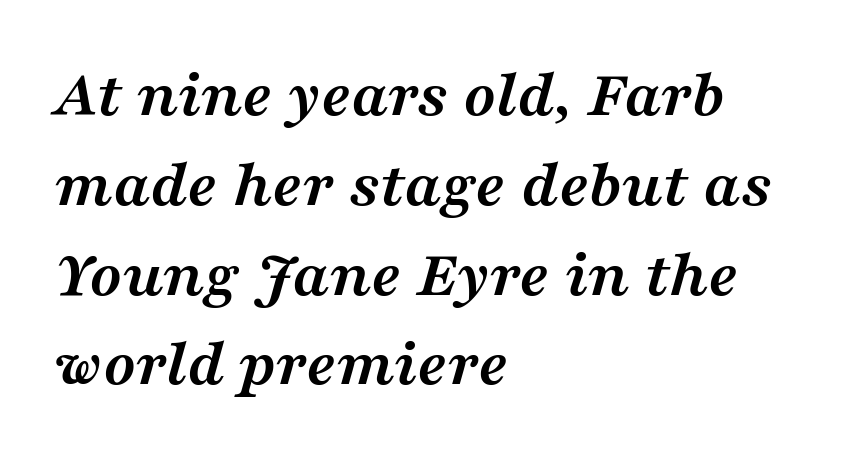
Q: Is the text bold? A: Yes.
Q: Is the text italic (slanted)? A: Yes, it leans right by about 16 degrees.
Q: Is the typeface a serif or a sans-serif typeface? A: Serif.
Q: Is the text underlined? A: No.
Q: How is the paragraph aligned? A: Left-aligned.
Q: Is the spacing between letters normal or unusually wide? A: Normal.
Q: Is the spacing between lines tight, normal or loose? A: Normal.
Q: Width (condensed, normal, or wide)? A: Wide.
Q: Stroke contrast? A: Medium.
Q: x-height? A: Medium.
Q: Monospaced? A: No.
